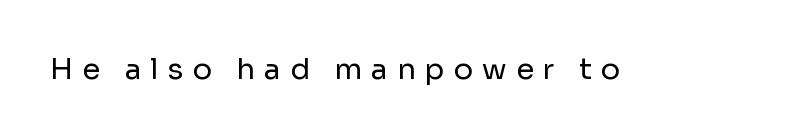
Q: Is the text bold? A: No.
Q: Is the text italic (slanted)? A: No, it is upright.
Q: Is the typeface a serif or a sans-serif typeface? A: Sans-serif.
Q: Is the text underlined? A: No.
Q: Is the spacing between letters normal or unusually wide? A: Unusually wide.
Q: Width (condensed, normal, or wide)? A: Normal.
Q: Stroke contrast? A: Low.
Q: x-height? A: Medium.
Q: Monospaced? A: No.
